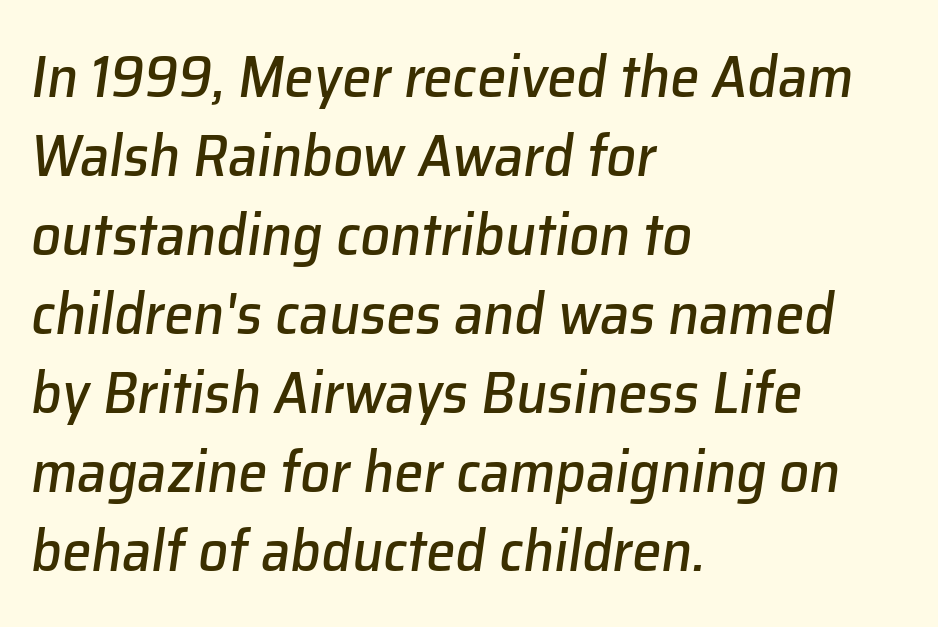
The tracking reads as untouched default to a designer's eye. Italic? Definitely — the glyphs are oblique. Horizontal alignment here is leftward, the default for most running prose. The area under the type is left untouched. Looks like regular typesetting: each glyph gets only the width it needs.
